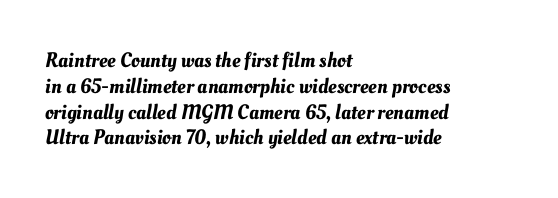
Q: Is the text underlined? A: No.
Q: How is the paragraph aligned? A: Left-aligned.
Q: Is the spacing between letters normal or unusually wide? A: Normal.
